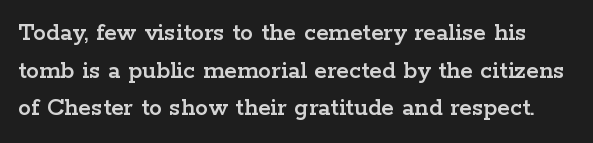
The passage shown has conventional tracking throughout. The leading is moderate, giving the passage an even texture. Upright lettering throughout. Nobody drew a line under any word here.
